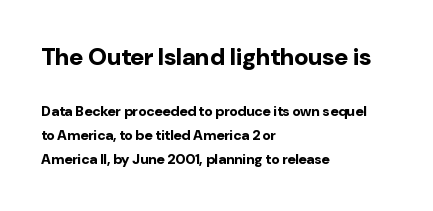
Does the weight exceed regular? Yes, all the way to bold. Here the first block reads like a headline and the second like body copy. The rendering keeps characters at their native spacing. Typeset ragged right — the left edge is the straight one.
